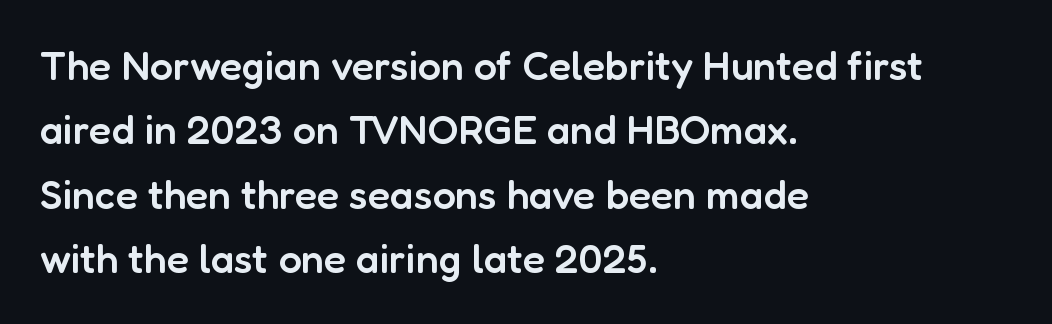
The image shows 41 px semibold sans-serif type, upright; set left-aligned, normal line spacing (1.57x), normal letter spacing, not underlined; low stroke contrast and a medium x-height.
